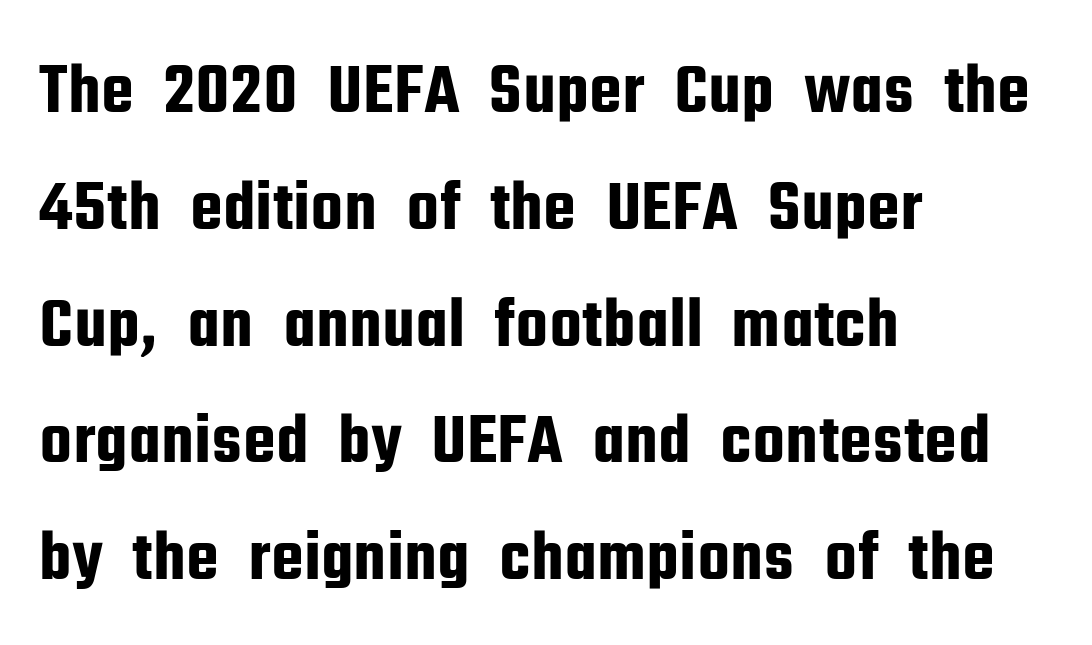
Q: Is the text italic (slanted)? A: No, it is upright.
Q: Is the typeface a serif or a sans-serif typeface? A: Sans-serif.
Q: Is the text underlined? A: No.
Q: How is the paragraph aligned? A: Left-aligned.
Q: Is the spacing between letters normal or unusually wide? A: Normal.
Q: Is the spacing between lines tight, normal or loose? A: Normal.
Q: Width (condensed, normal, or wide)? A: Condensed.
Q: Stroke contrast? A: Low.
Q: x-height? A: Medium.
Q: Monospaced? A: No.
